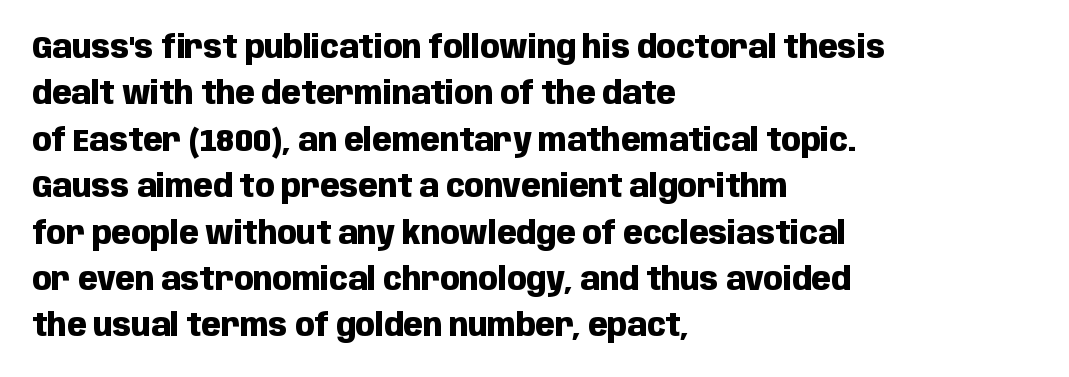
{"serif": "no", "italic": "no", "bold": "yes", "weight": "heavy", "width": "condensed", "stroke_contrast": "low", "x_height": "large", "monospaced": "no", "underline": "no", "align": "left", "line_spacing": "normal", "line_spacing_ratio": 1.45, "letter_spacing": "normal", "letter_spacing_em": 0.0, "glyph_px": 32}
